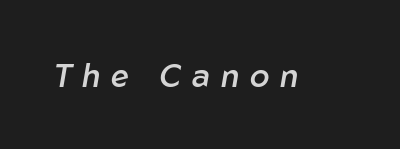
{"italic": "yes", "lean": "right", "slant_degrees": 10, "bold": "semi", "weight": "semibold", "width": "normal", "stroke_contrast": "low", "x_height": "medium", "monospaced": "no", "underline": "no", "letter_spacing": "wide", "letter_spacing_em": 0.33, "glyph_px": 32}
